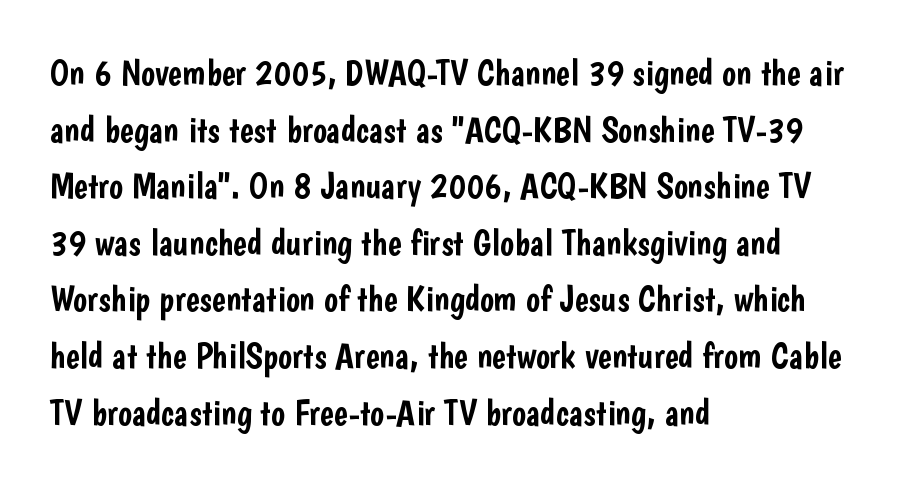
The image shows 37 px condensed sans-serif type, upright; set left-aligned, normal line spacing (1.53x), normal letter spacing, not underlined; low stroke contrast and a medium x-height.
